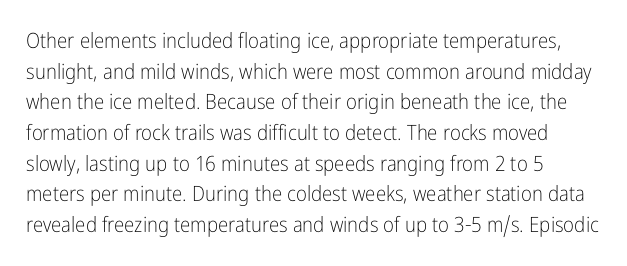
{"italic": "no", "bold": "no", "underline": "no", "align": "left", "line_spacing": "normal", "line_spacing_ratio": 1.46, "letter_spacing": "normal", "letter_spacing_em": 0.0, "glyph_px": 21}
